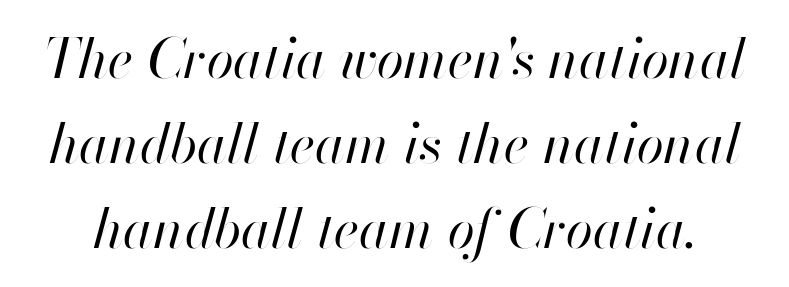
{"italic": "yes", "lean": "right", "slant_degrees": 13, "bold": "no", "weight": "regular", "width": "normal", "stroke_contrast": "high", "x_height": "small", "monospaced": "no", "underline": "no", "line_spacing": "normal", "line_spacing_ratio": 1.55, "letter_spacing": "normal", "letter_spacing_em": 0.0, "glyph_px": 55}
